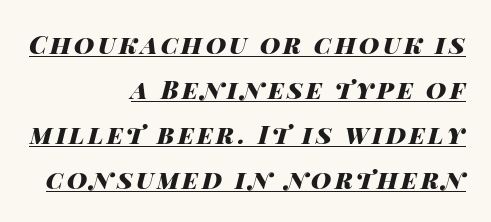
Q: Is the text bold? A: Yes.
Q: Is the text italic (slanted)? A: Yes, it leans right by about 14 degrees.
Q: Is the text underlined? A: Yes.
Q: How is the paragraph aligned? A: Right-aligned.
